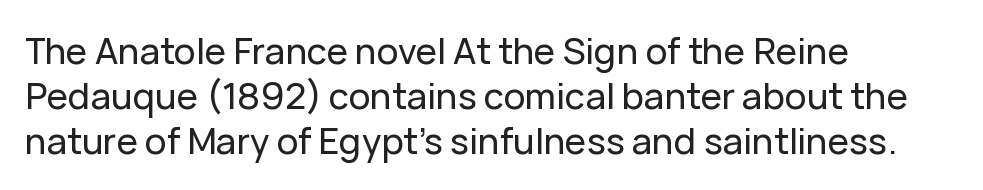
{"serif": "no", "italic": "no", "width": "normal", "stroke_contrast": "low", "x_height": "medium", "monospaced": "no", "underline": "no", "align": "left", "line_spacing": "normal", "line_spacing_ratio": 1.25, "letter_spacing": "normal", "letter_spacing_em": 0.0, "glyph_px": 36}
